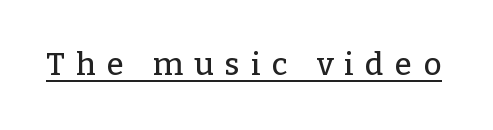
{"serif": "yes", "italic": "no", "width": "normal", "stroke_contrast": "low", "x_height": "medium", "monospaced": "no", "underline": "yes", "letter_spacing": "wide", "letter_spacing_em": 0.37, "glyph_px": 31}
